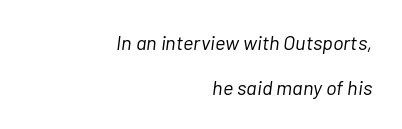
{"italic": "yes", "lean": "right", "slant_degrees": 7, "bold": "no", "underline": "no", "align": "right", "line_spacing": "loose", "line_spacing_ratio": 2.23, "letter_spacing": "normal", "letter_spacing_em": 0.0, "glyph_px": 20}
